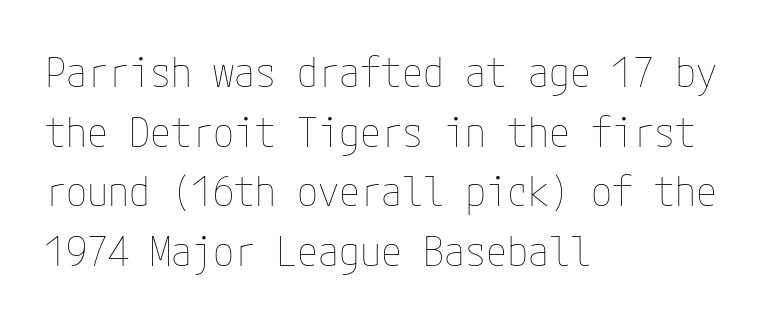
{"italic": "no", "bold": "no", "weight": "thin", "width": "condensed", "stroke_contrast": "low", "x_height": "medium", "underline": "no", "align": "left", "line_spacing": "normal", "line_spacing_ratio": 1.42, "letter_spacing": "normal", "letter_spacing_em": 0.0, "glyph_px": 42}
